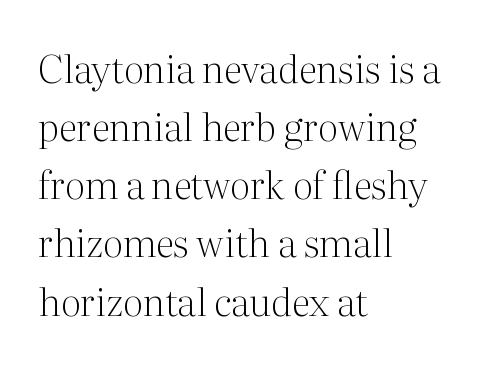
{"serif": "yes", "italic": "no", "bold": "no", "weight": "light", "width": "normal", "stroke_contrast": "medium", "x_height": "medium", "monospaced": "no", "underline": "no", "align": "left", "line_spacing": "normal", "line_spacing_ratio": 1.53, "letter_spacing": "normal", "letter_spacing_em": 0.0, "glyph_px": 38}
